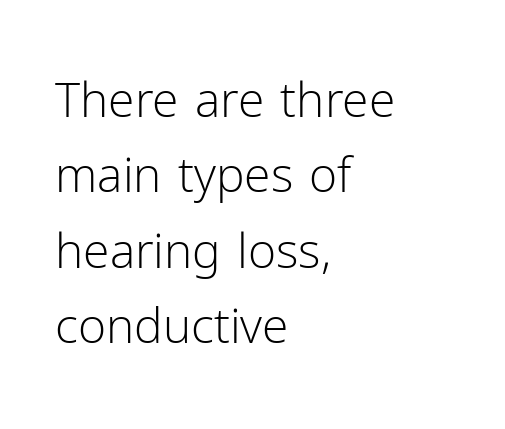
Q: Is the text bold? A: No.
Q: Is the text italic (slanted)? A: No, it is upright.
Q: Is the typeface a serif or a sans-serif typeface? A: Sans-serif.
Q: Is the text underlined? A: No.
Q: How is the paragraph aligned? A: Left-aligned.
Q: Is the spacing between letters normal or unusually wide? A: Normal.
Q: Is the spacing between lines tight, normal or loose? A: Normal.
Q: Width (condensed, normal, or wide)? A: Normal.
Q: Stroke contrast? A: Low.
Q: x-height? A: Medium.
Q: Monospaced? A: No.
